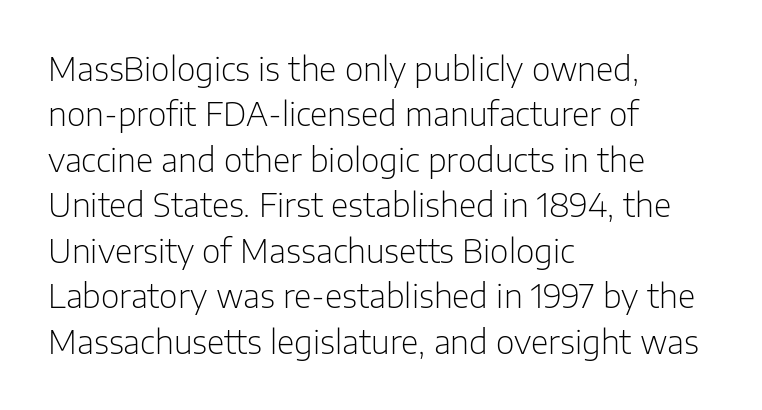
The image shows 32 px light sans-serif type, upright; set left-aligned, normal line spacing (1.42x), normal letter spacing, not underlined; low stroke contrast and a medium x-height.
